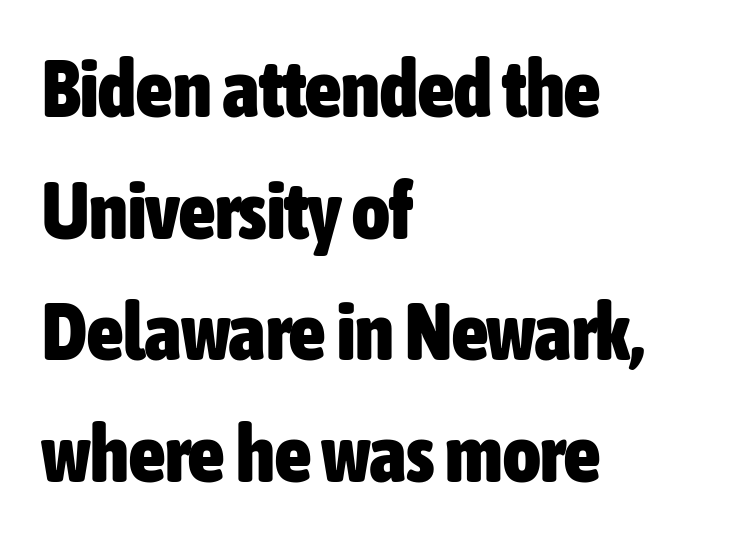
The image shows 80 px heavy, condensed sans-serif type, upright; set left-aligned, normal line spacing (1.52x), normal letter spacing, not underlined; low stroke contrast and a medium x-height.
